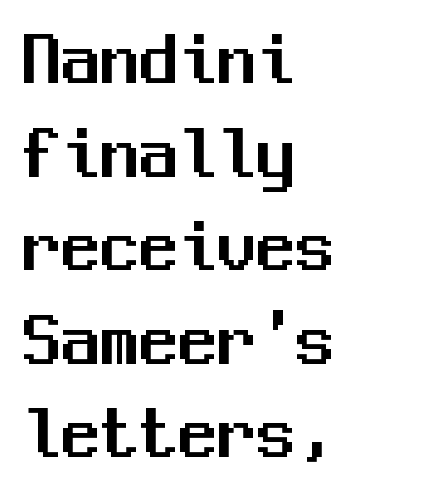
{"serif": "no", "italic": "no", "width": "normal", "stroke_contrast": "medium", "x_height": "medium", "monospaced": "yes", "underline": "no", "align": "left", "line_spacing_ratio": 1.2, "letter_spacing": "normal", "letter_spacing_em": 0.0, "glyph_px": 78}
